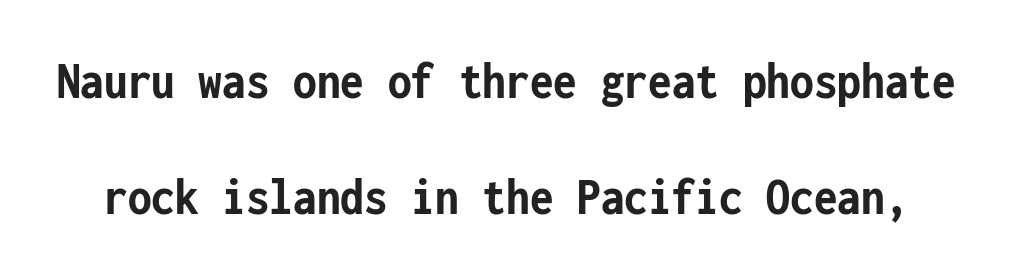
Q: Is the text bold? A: Yes.
Q: Is the text italic (slanted)? A: No, it is upright.
Q: Is the typeface a serif or a sans-serif typeface? A: Sans-serif.
Q: Is the text underlined? A: No.
Q: Is the spacing between letters normal or unusually wide? A: Normal.
Q: Is the spacing between lines tight, normal or loose? A: Loose.
Q: Width (condensed, normal, or wide)? A: Condensed.
Q: Stroke contrast? A: Low.
Q: x-height? A: Medium.
Q: Monospaced? A: Yes.
